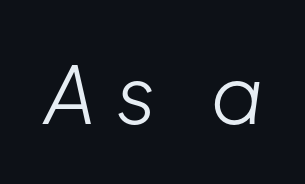
What stands out about the letter spacing? Its width — letters are far apart. The typesetting does not lean heavy: it is not bold. Slanted lettering throughout. The gap between lines stays unmarked. Think of a printed novel: that variable character pitch is what you see here.
